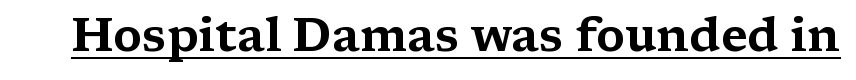
{"serif": "yes", "italic": "no", "width": "wide", "stroke_contrast": "medium", "x_height": "medium", "monospaced": "no", "underline": "yes", "letter_spacing": "normal", "letter_spacing_em": 0.0, "glyph_px": 47}
